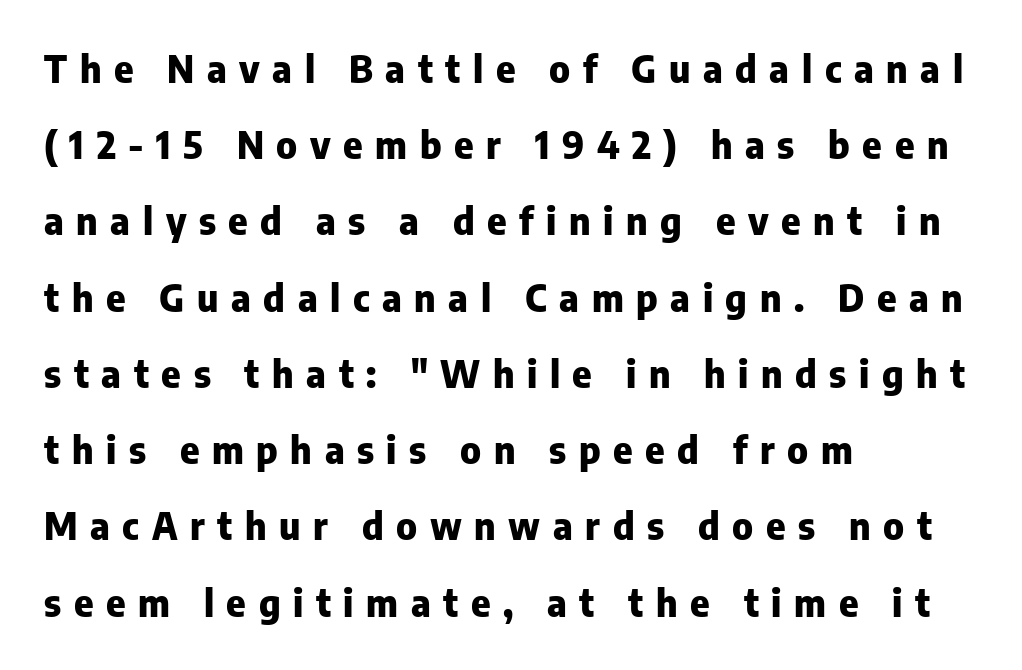
Widely set lines give the paragraph a tall, airy silhouette. Think of a printed novel: that variable character pitch is what you see here. Teacher's note: observe the even left margin — that is flush-left alignment. Serifs: no, the terminals of the letterforms are clean. Someone cranked the tracking dial way up on this one. The typesetting leans heavy: a genuine bold.
